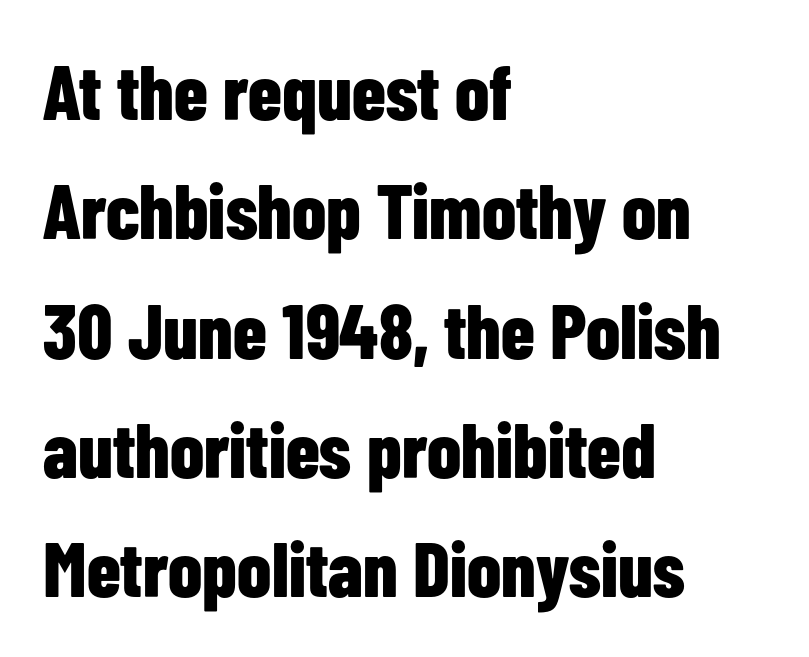
The passage shown is not underscored anywhere. Ascenders rise straight up at ninety degrees. Note the varied advance widths — an 'i' is clearly narrower than an 'm'. The font is running at its bold setting.
